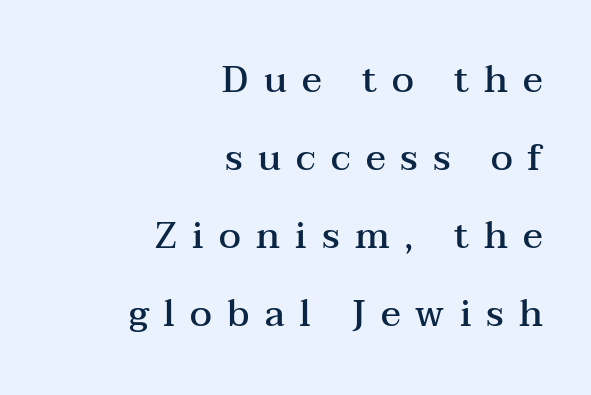
{"serif": "yes", "italic": "no", "bold": "semi", "weight": "semibold", "width": "wide", "stroke_contrast": "medium", "x_height": "medium", "monospaced": "no", "underline": "no", "align": "right", "line_spacing": "loose", "line_spacing_ratio": 2.11, "letter_spacing": "wide", "letter_spacing_em": 0.41, "glyph_px": 37}
